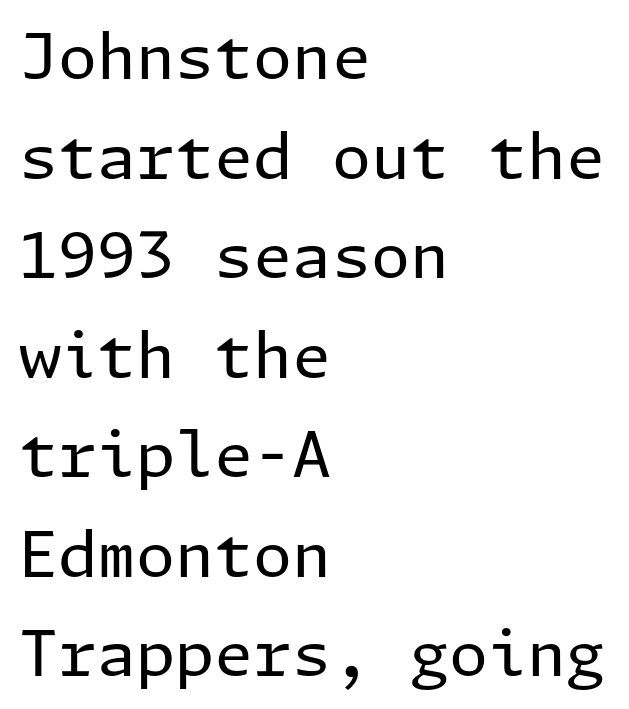
Standard letterfit; no display-style spreading of the glyphs. Italic: no, the glyphs are upright roman. A quiet, ordinary-to-light weight characterises the typeface. Unlike a traditional serif, this face leaves its strokes unadorned. Casual observation: everything's shoved over to the left. The glyphs are unaccompanied by any horizontal stroke below them.
